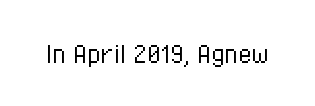
Q: Is the text bold? A: No.
Q: Is the text italic (slanted)? A: No, it is upright.
Q: Is the typeface a serif or a sans-serif typeface? A: Sans-serif.
Q: Is the text underlined? A: No.
Q: Is the spacing between letters normal or unusually wide? A: Normal.
Q: Width (condensed, normal, or wide)? A: Condensed.
Q: Stroke contrast? A: Low.
Q: x-height? A: Medium.
Q: Monospaced? A: No.
